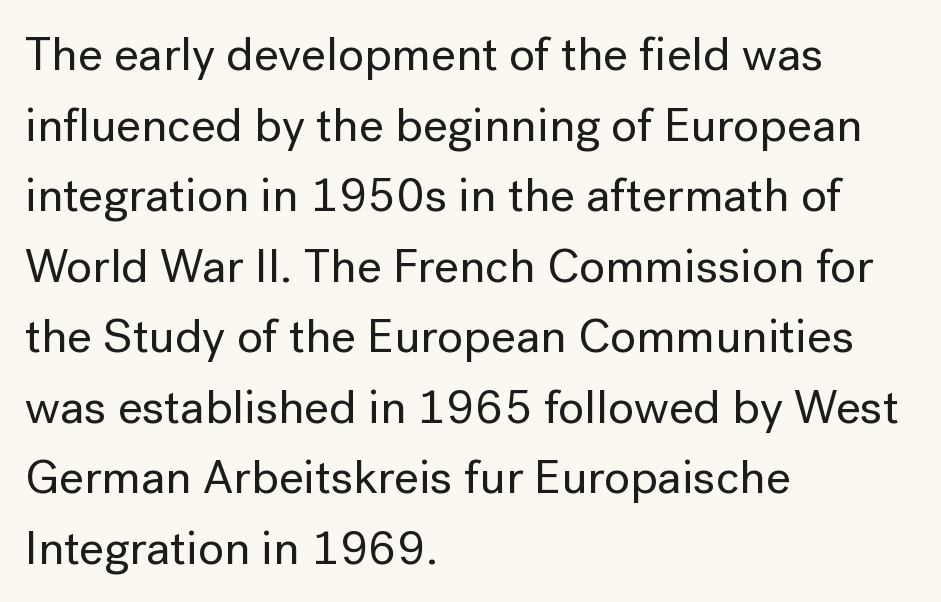
{"serif": "no", "italic": "no", "width": "normal", "stroke_contrast": "low", "x_height": "medium", "monospaced": "no", "underline": "no", "align": "left", "line_spacing": "normal", "line_spacing_ratio": 1.47, "letter_spacing": "normal", "letter_spacing_em": 0.0, "glyph_px": 48}
